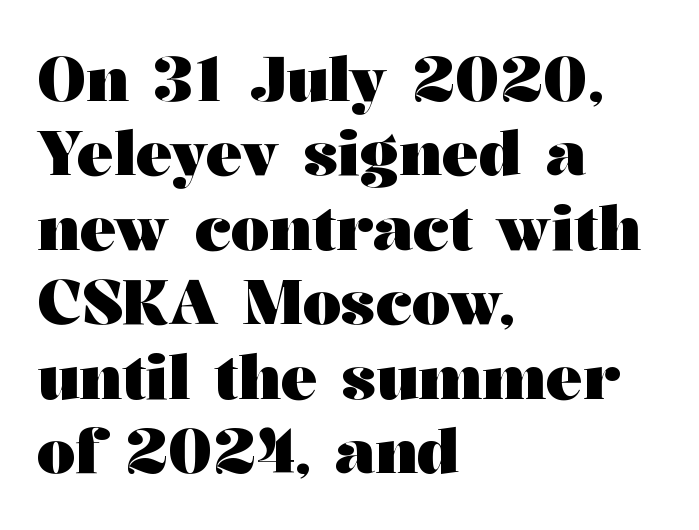
Q: Is the text bold? A: Yes.
Q: Is the text italic (slanted)? A: No, it is upright.
Q: Is the typeface a serif or a sans-serif typeface? A: Serif.
Q: Is the text underlined? A: No.
Q: How is the paragraph aligned? A: Left-aligned.
Q: Is the spacing between letters normal or unusually wide? A: Normal.
Q: Width (condensed, normal, or wide)? A: Wide.
Q: Stroke contrast? A: Medium.
Q: x-height? A: Medium.
Q: Monospaced? A: No.
